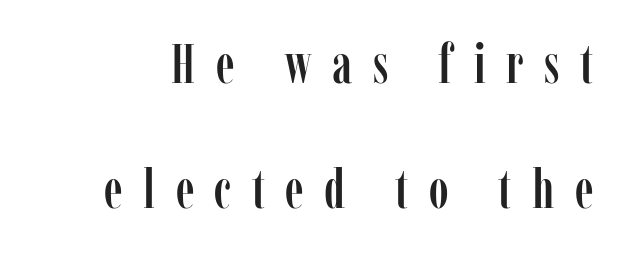
Q: Is the text italic (slanted)? A: No, it is upright.
Q: Is the typeface a serif or a sans-serif typeface? A: Serif.
Q: Is the text underlined? A: No.
Q: Is the spacing between letters normal or unusually wide? A: Unusually wide.
Q: Is the spacing between lines tight, normal or loose? A: Loose.
Q: Width (condensed, normal, or wide)? A: Condensed.
Q: Stroke contrast? A: Low.
Q: x-height? A: Medium.
Q: Monospaced? A: No.
